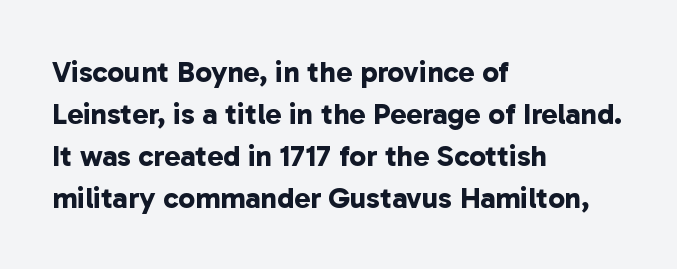
The image shows 30 px bold sans-serif type; set left-aligned, normal line spacing (1.4x), normal letter spacing, not underlined; low stroke contrast and a medium x-height.
